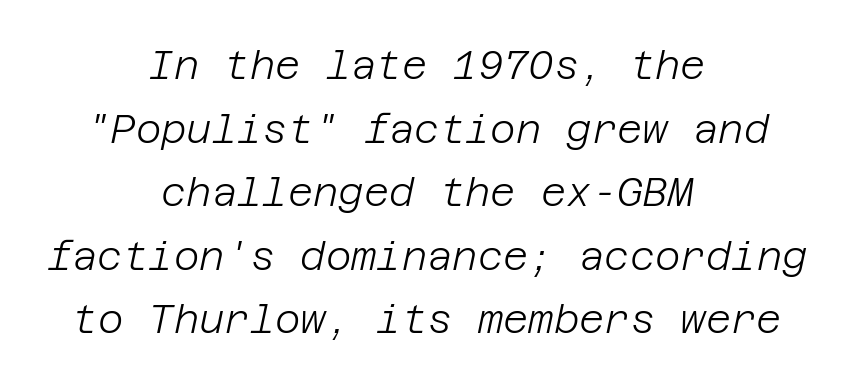
The image shows 39 px light type, italic (leaning right); set centered, normal line spacing (1.63x), normal letter spacing, not underlined; low stroke contrast and a large x-height.
